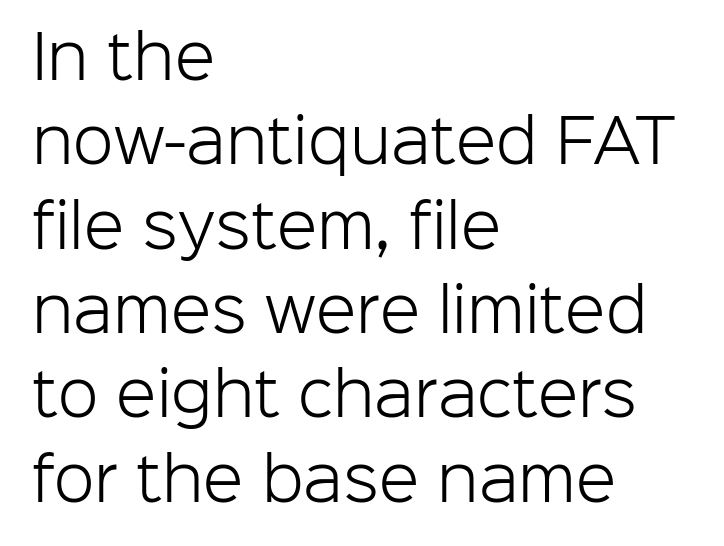
The image shows 59 px light sans-serif type, upright; set left-aligned, normal line spacing (1.43x), normal letter spacing, not underlined; low stroke contrast and a medium x-height.
